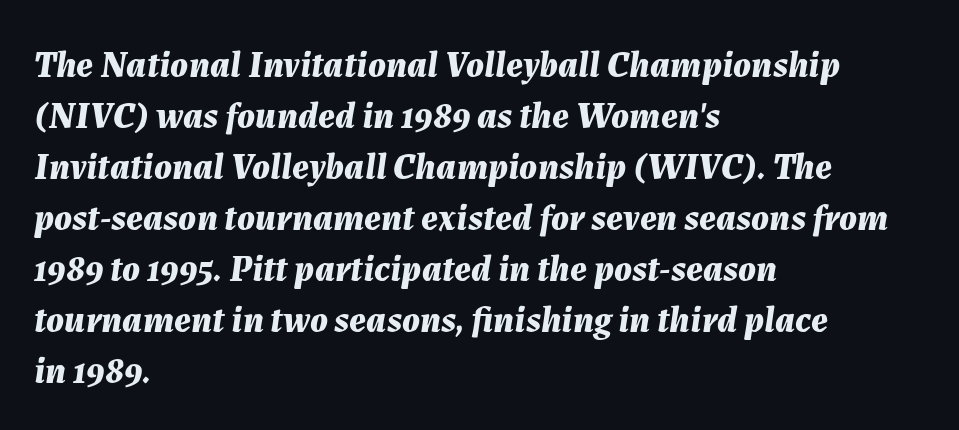
The image shows 37 px bold type, italic (leaning right); set left-aligned, normal line spacing (1.38x), normal letter spacing, not underlined; medium stroke contrast and a medium x-height.
